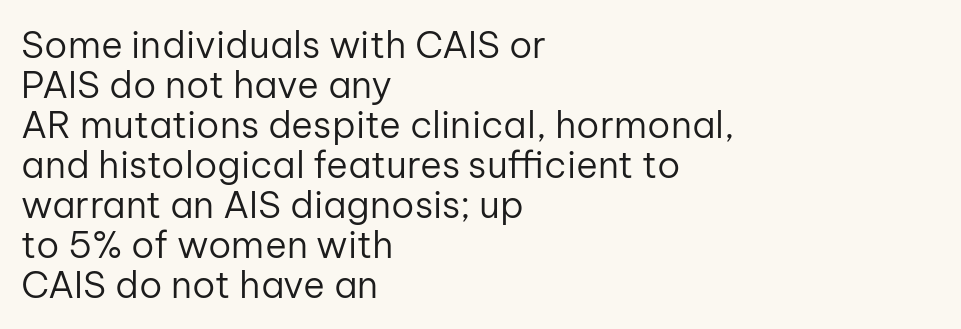
The image shows 37 px regular-weight sans-serif type, upright; set left-aligned, tight line spacing (1.08x), normal letter spacing, not underlined; low stroke contrast and a medium x-height.
